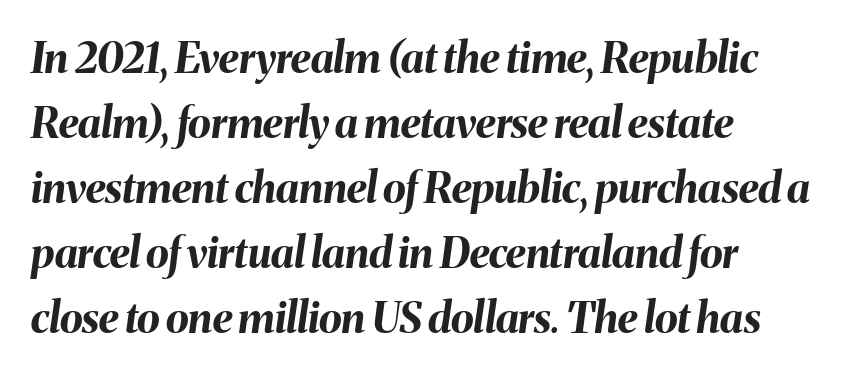
The image shows 42 px bold type, italic (leaning right); set left-aligned, normal line spacing (1.55x), normal letter spacing, not underlined; medium stroke contrast and a medium x-height.
